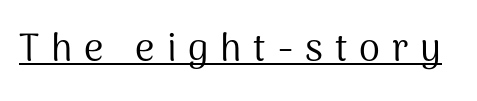
{"serif": "no", "italic": "no", "bold": "no", "weight": "regular", "width": "normal", "stroke_contrast": "medium", "x_height": "medium", "monospaced": "no", "underline": "yes", "letter_spacing": "wide", "letter_spacing_em": 0.31, "glyph_px": 38}
